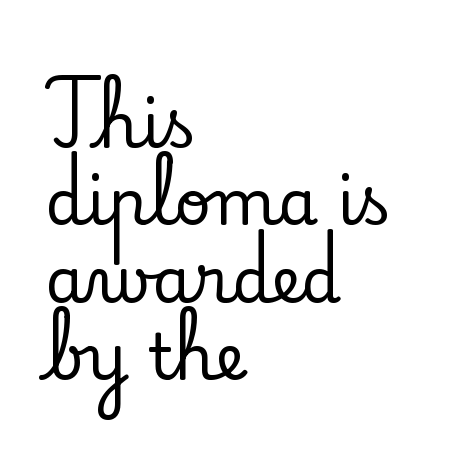
The image shows 64 px serif type, upright; set left-aligned, line spacing 1.21x, normal letter spacing, not underlined; low stroke contrast and a small x-height.
